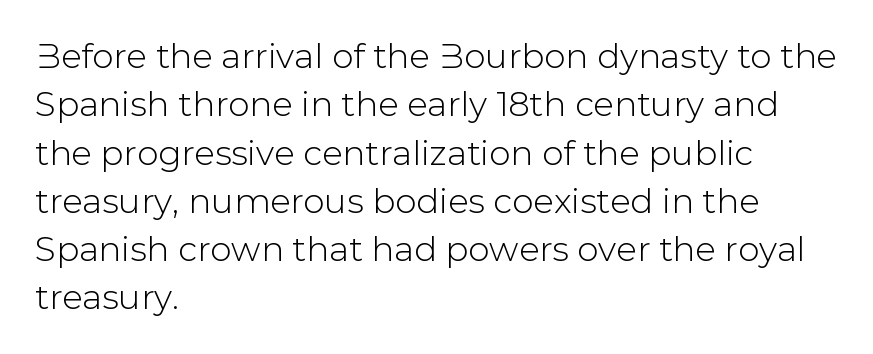
Q: Is the text italic (slanted)? A: No, it is upright.
Q: Is the typeface a serif or a sans-serif typeface? A: Sans-serif.
Q: Is the text underlined? A: No.
Q: How is the paragraph aligned? A: Left-aligned.
Q: Is the spacing between letters normal or unusually wide? A: Normal.
Q: Is the spacing between lines tight, normal or loose? A: Normal.
Q: Width (condensed, normal, or wide)? A: Normal.
Q: Stroke contrast? A: Low.
Q: x-height? A: Medium.
Q: Monospaced? A: No.
